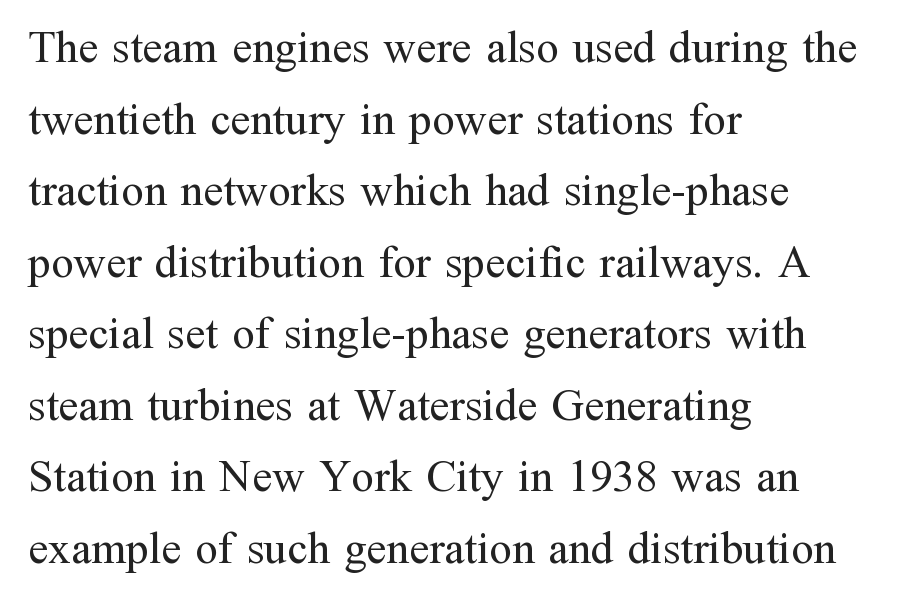
The image shows 45 px regular-weight serif type, upright; set left-aligned, normal line spacing (1.59x), normal letter spacing, not underlined; medium stroke contrast and a medium x-height.
